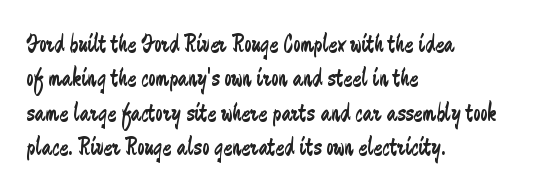
The image shows 26 px text type; set left-aligned, normal line spacing (1.32x), normal letter spacing, not underlined.
